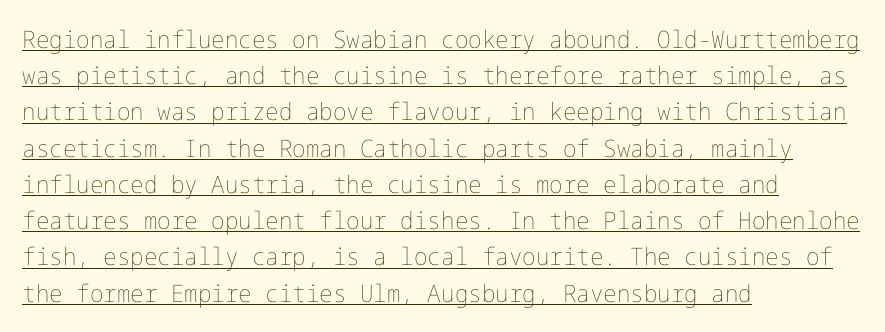
When letters stand straight like this, we call the style roman or upright. Nothing heavy about these letters — not bold at all. You can see a thin bar hugging the bottom of the glyphs. A typesetter would call this zero additional tracking. Regarding leading, the lines here are spaced in the standard way.
